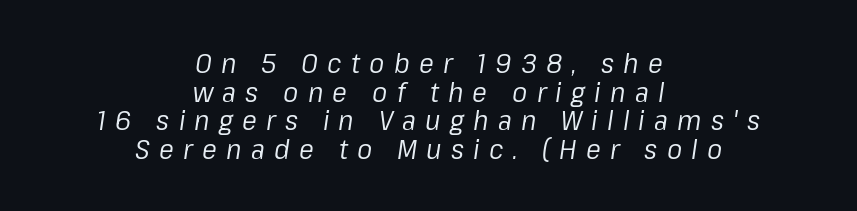
Q: Is the text bold? A: No.
Q: Is the text italic (slanted)? A: Yes, it leans right by about 8 degrees.
Q: Is the text underlined? A: No.
Q: How is the paragraph aligned? A: Centered.
Q: Is the spacing between letters normal or unusually wide? A: Unusually wide.
Q: Is the spacing between lines tight, normal or loose? A: Tight.
Q: Width (condensed, normal, or wide)? A: Normal.
Q: Stroke contrast? A: Low.
Q: x-height? A: Medium.
Q: Monospaced? A: No.
